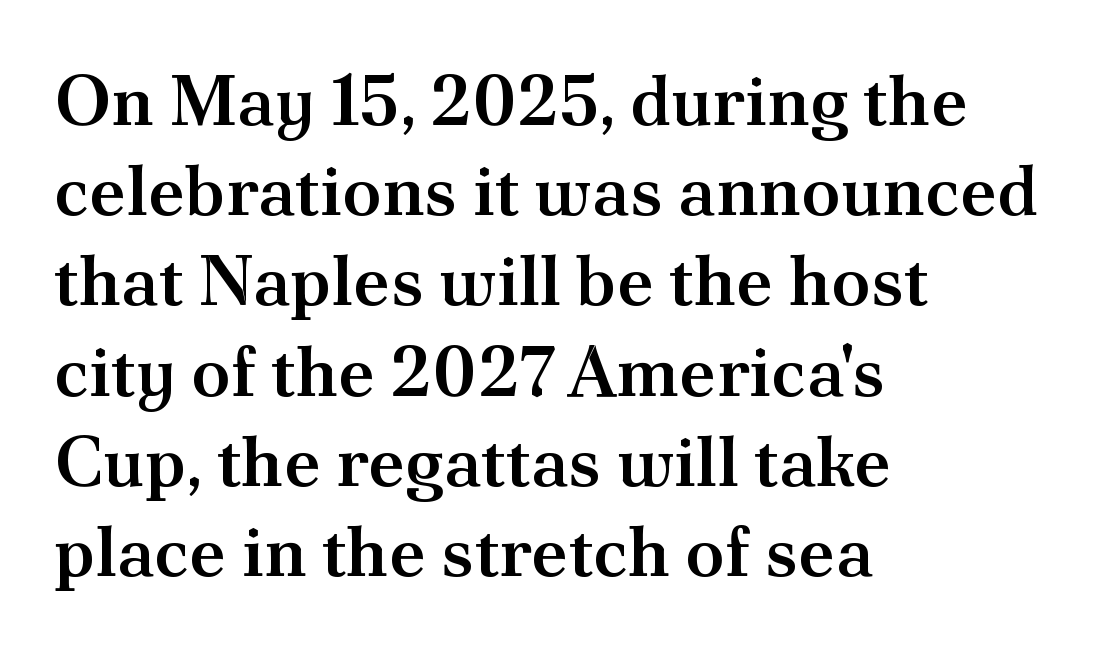
The image shows 71 px semibold serif type, upright; set left-aligned, normal line spacing (1.27x), normal letter spacing, not underlined; medium stroke contrast and a small x-height.
